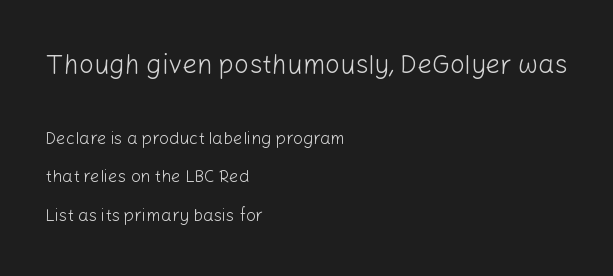
Anything drawn beneath the words? Only blank space. The letters in the upper block stand taller than those in the block below. Airy leading. These lines keep a tight, regular rhythm from letter to letter.
